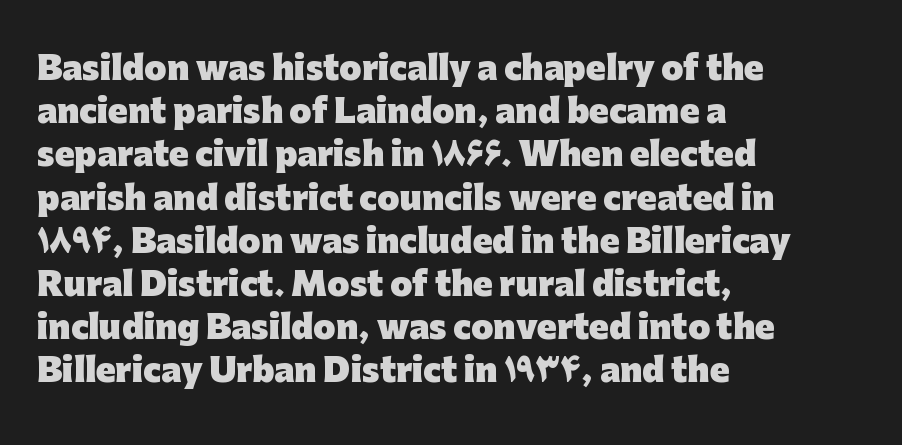
{"serif": "no", "italic": "no", "bold": "yes", "weight": "heavy", "width": "normal", "stroke_contrast": "low", "x_height": "medium", "monospaced": "no", "underline": "no", "align": "left", "line_spacing": "normal", "line_spacing_ratio": 1.35, "letter_spacing": "normal", "letter_spacing_em": 0.0, "glyph_px": 32}
